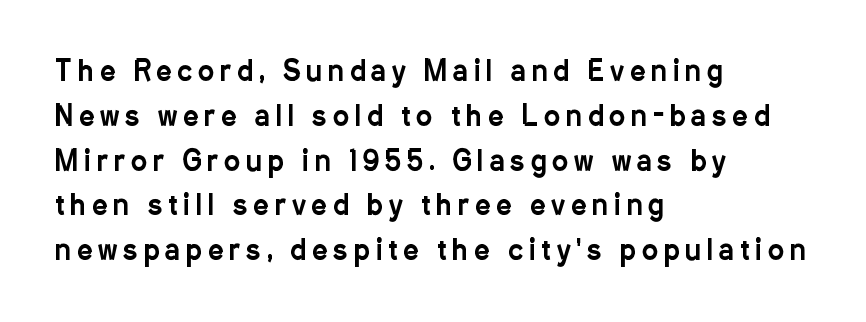
Caption: expanded tracking, letters set apart. The strip under each line holds only bare page. Notice how the passage keeps a crisp vertical edge on the left only. You can tell it's not italic because the verticals are truly vertical. The block of text has a typical density, with ordinary space between rows.
